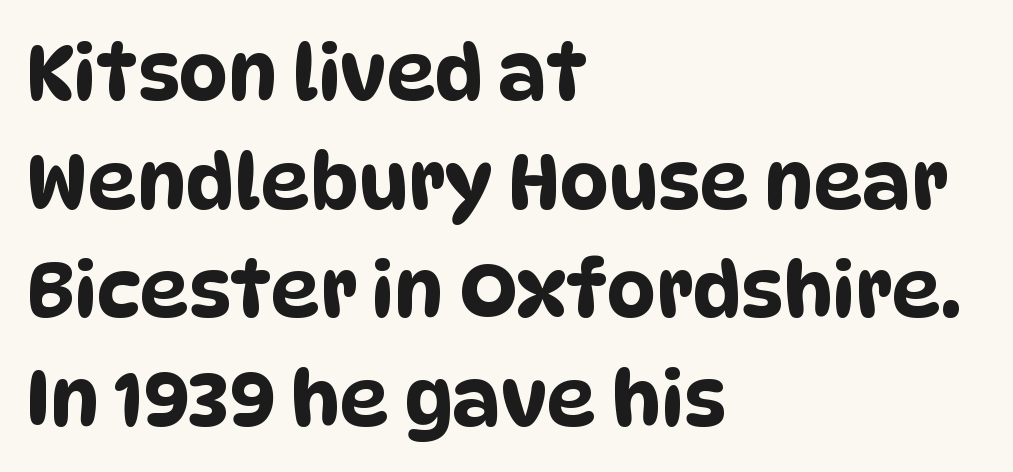
Look at the tracking — it's just the regular setting, nothing added. These lines are rendered in a variable-pitch font. Does the leading feel generous? No, just average. Horizontally, the lines are justified to the leading edge only. The gap between lines stays unmarked.
